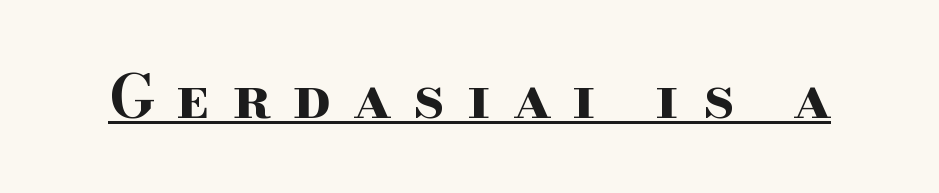
What weight is shown? A full bold with thick strokes. Think of a printed novel: that variable character pitch is what you see here. Unlike a clean sans, this face finishes its strokes with serifs. Each line of the rendering has a horizontal stroke beneath the glyphs. In terms of posture, this sample is upright.
